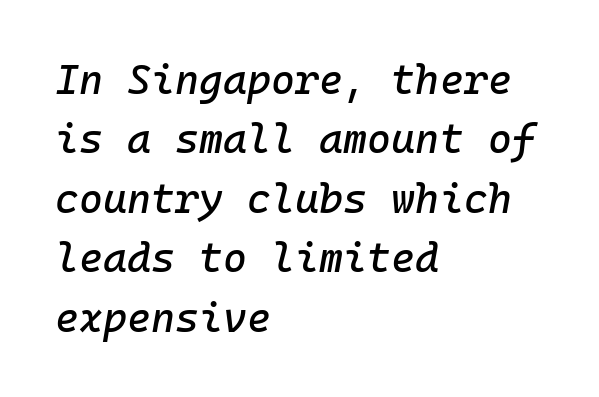
Q: Is the text italic (slanted)? A: Yes, it leans right by about 10 degrees.
Q: Is the text underlined? A: No.
Q: How is the paragraph aligned? A: Left-aligned.
Q: Is the spacing between letters normal or unusually wide? A: Normal.
Q: Is the spacing between lines tight, normal or loose? A: Normal.
Q: Width (condensed, normal, or wide)? A: Normal.
Q: Stroke contrast? A: Low.
Q: x-height? A: Medium.
Q: Monospaced? A: Yes.
